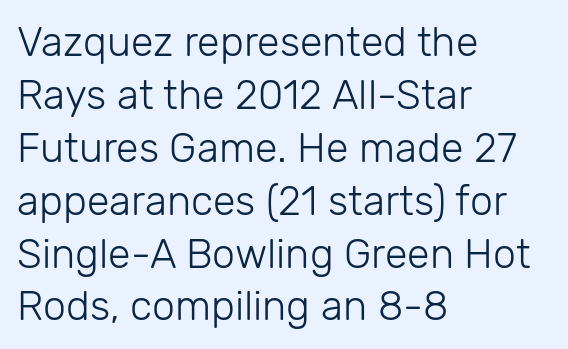
Q: Is the text bold? A: No.
Q: Is the text italic (slanted)? A: No, it is upright.
Q: Is the typeface a serif or a sans-serif typeface? A: Sans-serif.
Q: Is the text underlined? A: No.
Q: How is the paragraph aligned? A: Left-aligned.
Q: Is the spacing between letters normal or unusually wide? A: Normal.
Q: Is the spacing between lines tight, normal or loose? A: Normal.
Q: Width (condensed, normal, or wide)? A: Normal.
Q: Stroke contrast? A: Low.
Q: x-height? A: Medium.
Q: Monospaced? A: No.
